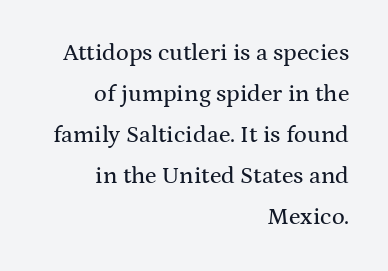
Quick note: underline off. Upright lettering throughout. Inter-character spacing is left at the font's built-in metrics. Which margin do the lines hug? The right one — the left edge is uneven.
